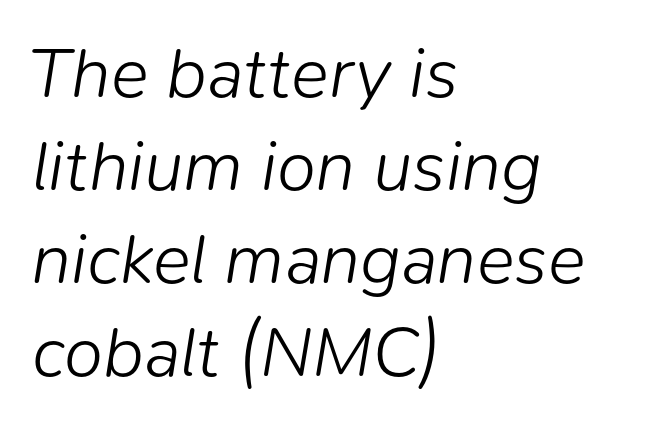
Tall strokes in this sample are angled rather than plumb. Observe the ordinary spacing: letters are neighbours, not strangers. This sample keeps an unexceptional amount of space between lines. Weight: in the light-to-regular range. This rendering uses left alignment, leaving the right contour irregular.
